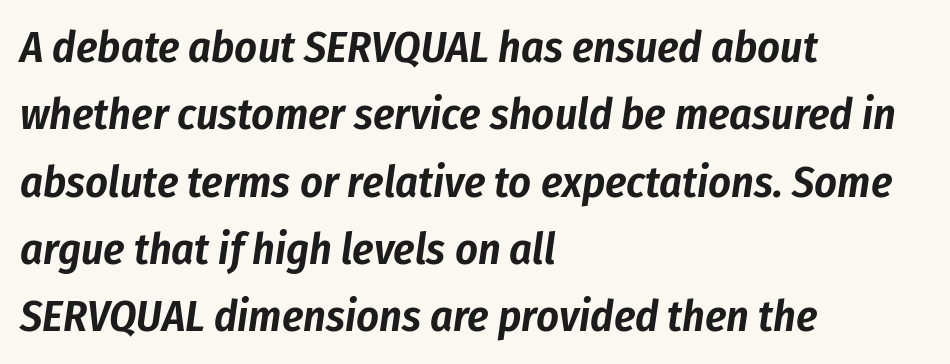
Q: Is the text italic (slanted)? A: Yes, it leans right by about 8 degrees.
Q: Is the text underlined? A: No.
Q: How is the paragraph aligned? A: Left-aligned.
Q: Is the spacing between letters normal or unusually wide? A: Normal.
Q: Is the spacing between lines tight, normal or loose? A: Normal.
Q: Width (condensed, normal, or wide)? A: Condensed.
Q: Stroke contrast? A: Low.
Q: x-height? A: Medium.
Q: Monospaced? A: No.
